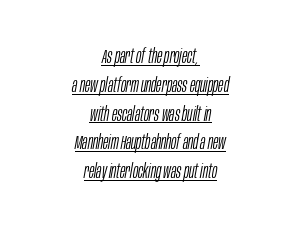
Tracking value appears to be zero — textbook default spacing. Glance below the letters and you will spot a drawn line. Weight: not bold — regular or lighter. Vertical spacing — default. Compared with ordinary roman type, these characters are visibly tilted. One-word summary of the alignment: center.
